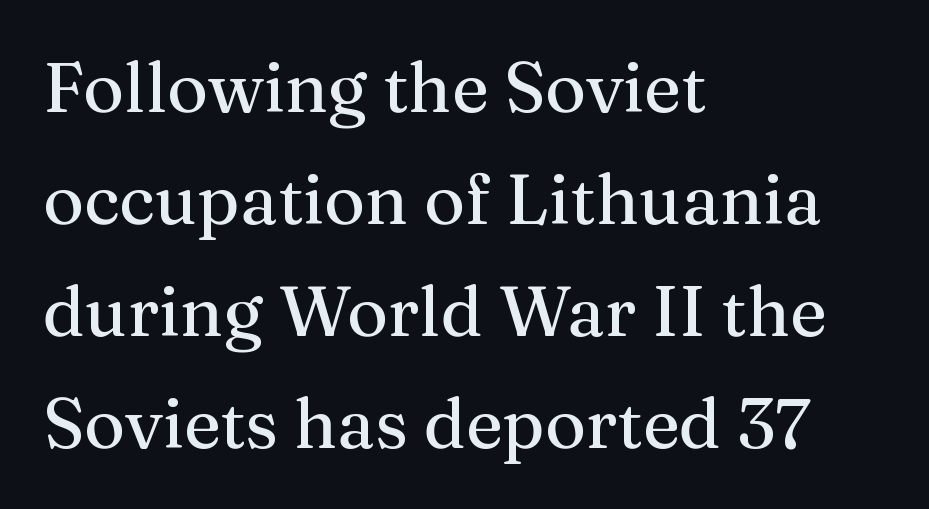
{"serif": "yes", "italic": "no", "width": "normal", "stroke_contrast": "medium", "x_height": "medium", "monospaced": "no", "underline": "no", "align": "left", "line_spacing": "normal", "line_spacing_ratio": 1.6, "letter_spacing": "normal", "letter_spacing_em": 0.0, "glyph_px": 70}
